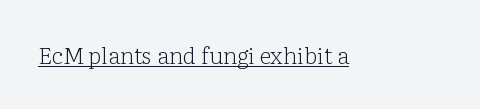
Students, observe the line beneath the letters — that is underlining. You can tell it's not italic because the verticals are truly vertical. Stems here are at most as thick as an everyday book face. Between one letter and the next there's only the usual sliver of space.
